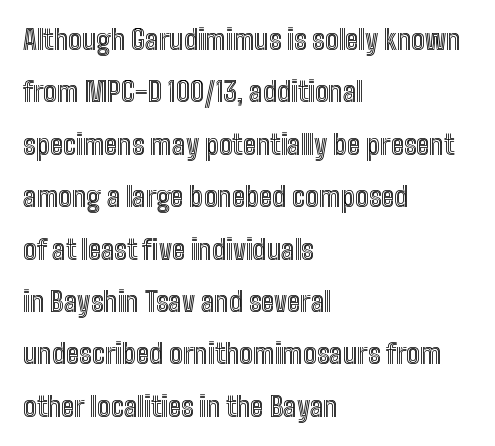
Every row of glyphs begins at an identical x-position on the left. The passage shown has conventional tracking throughout. A bare baseline throughout the passage. Quick note: interline space is abundant. Designer's note — italics off, roman on.
